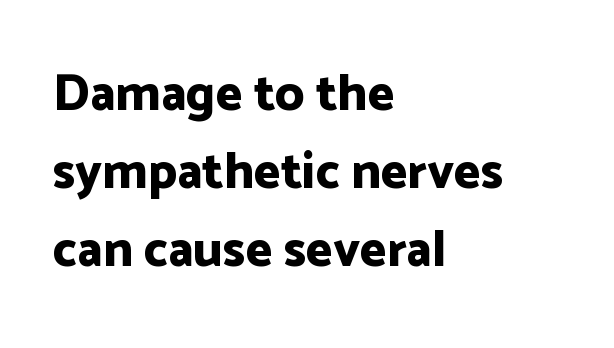
The image shows 51 px bold sans-serif type, upright; set left-aligned, normal line spacing (1.53x), normal letter spacing, not underlined; low stroke contrast and a medium x-height.
